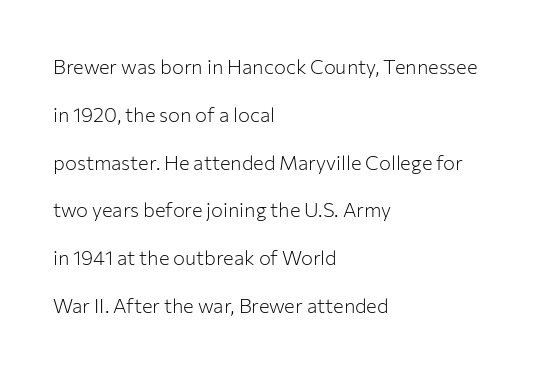
The image shows 20 px text type, upright; set left-aligned, loose line spacing (2.39x), normal letter spacing, not underlined.
